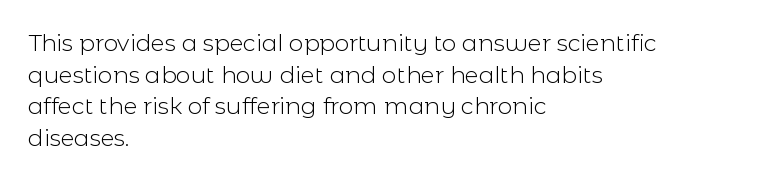
Q: Is the text bold? A: No.
Q: Is the text italic (slanted)? A: No, it is upright.
Q: Is the text underlined? A: No.
Q: How is the paragraph aligned? A: Left-aligned.
Q: Is the spacing between letters normal or unusually wide? A: Normal.
Q: Is the spacing between lines tight, normal or loose? A: Normal.
